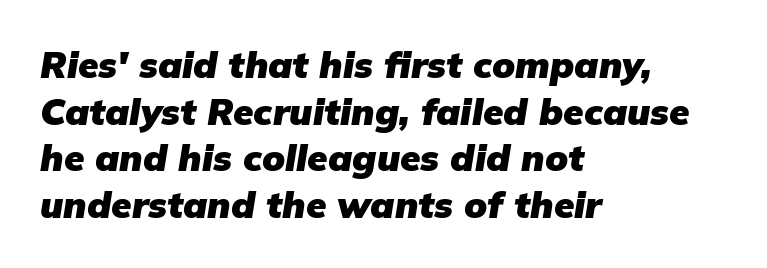
Q: Is the text bold? A: Yes.
Q: Is the text italic (slanted)? A: Yes, it leans right by about 9 degrees.
Q: Is the text underlined? A: No.
Q: How is the paragraph aligned? A: Left-aligned.
Q: Is the spacing between letters normal or unusually wide? A: Normal.
Q: Is the spacing between lines tight, normal or loose? A: Normal.
Q: Width (condensed, normal, or wide)? A: Normal.
Q: Stroke contrast? A: Low.
Q: x-height? A: Medium.
Q: Monospaced? A: No.
